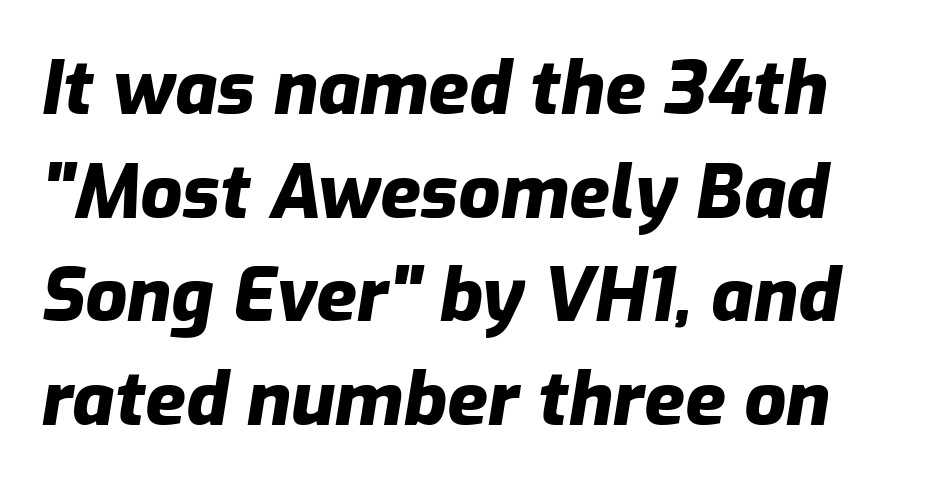
{"italic": "yes", "lean": "right", "slant_degrees": 9, "bold": "yes", "weight": "heavy", "width": "normal", "stroke_contrast": "low", "x_height": "medium", "monospaced": "no", "underline": "no", "line_spacing": "normal", "line_spacing_ratio": 1.4, "letter_spacing": "normal", "letter_spacing_em": 0.0, "glyph_px": 74}
